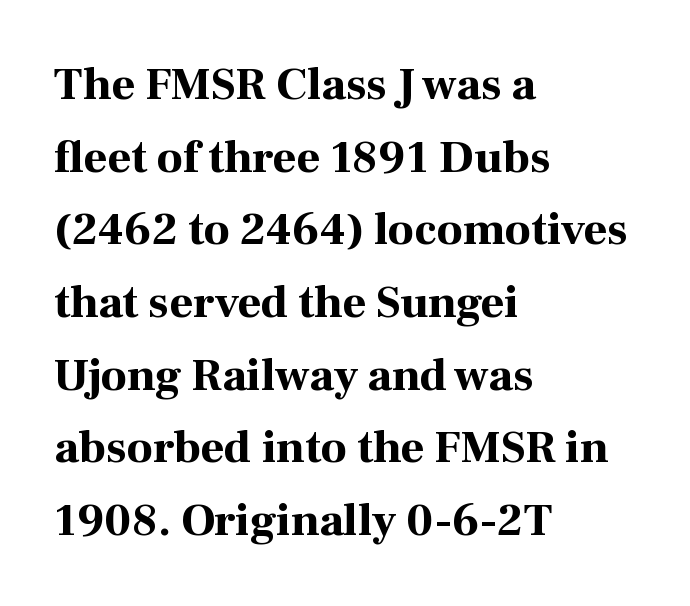
The image shows 46 px bold serif type, upright; set left-aligned, normal line spacing (1.58x), normal letter spacing, not underlined; high stroke contrast and a medium x-height.
